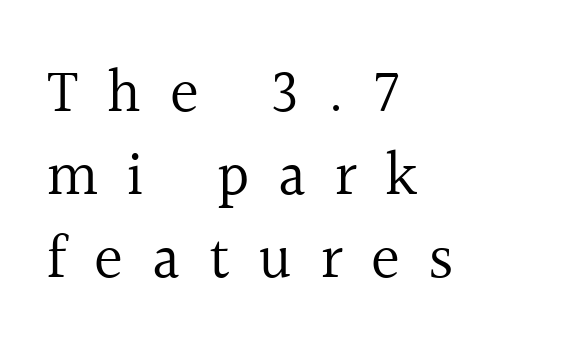
Looks like regular typesetting: each glyph gets only the width it needs. The tracking jumps out immediately: characters are airy and widely separated. Unmarked baselines from the first word to the last. The ragged edge is on the right, which tells us the setting is flush left. Font category for this specimen: serif.
